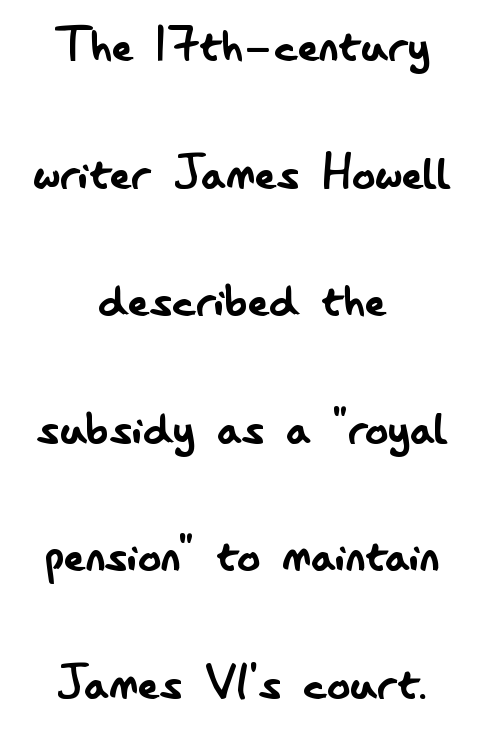
Q: Is the text bold? A: No.
Q: Is the text italic (slanted)? A: No, it is upright.
Q: Is the typeface a serif or a sans-serif typeface? A: Sans-serif.
Q: Is the text underlined? A: No.
Q: How is the paragraph aligned? A: Centered.
Q: Is the spacing between letters normal or unusually wide? A: Normal.
Q: Is the spacing between lines tight, normal or loose? A: Loose.
Q: Width (condensed, normal, or wide)? A: Condensed.
Q: Stroke contrast? A: Low.
Q: x-height? A: Small.
Q: Monospaced? A: No.
